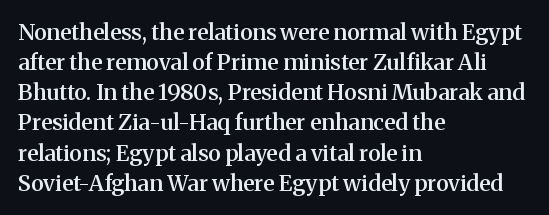
{"italic": "no", "bold": "semi", "underline": "no", "align": "left", "line_spacing": "normal", "line_spacing_ratio": 1.37, "letter_spacing": "normal", "letter_spacing_em": 0.0, "glyph_px": 22}
